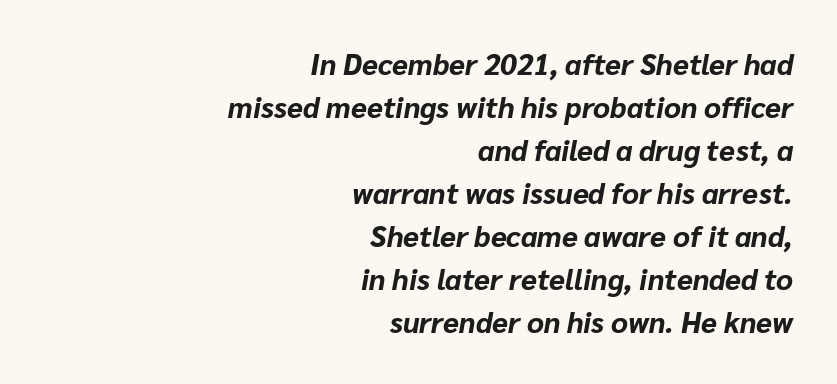
The image shows 29 px bold type, italic (leaning right); set right-aligned, normal line spacing (1.48x), normal letter spacing, not underlined; low stroke contrast and a medium x-height.
